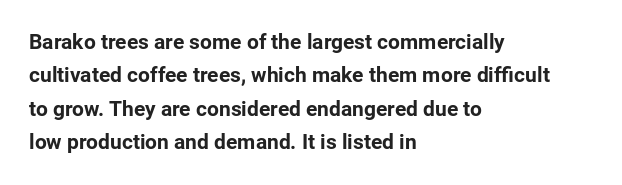
The image shows 21 px bold type, upright; set left-aligned, normal line spacing (1.59x), normal letter spacing, not underlined.
